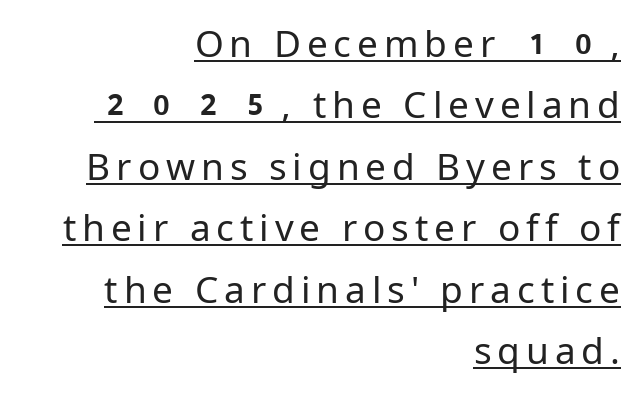
The image shows 37 px regular-weight sans-serif type, upright; set right-aligned, normal line spacing (1.66x), underlined; low stroke contrast and a medium x-height.
